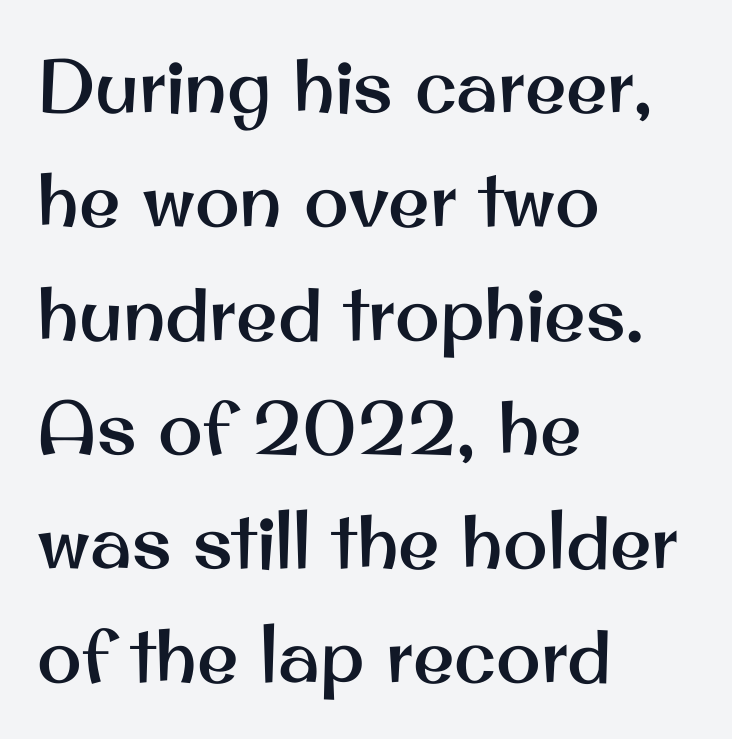
The image shows 75 px sans-serif type, upright; set left-aligned, normal line spacing (1.52x), normal letter spacing, not underlined; medium stroke contrast and a small x-height.
